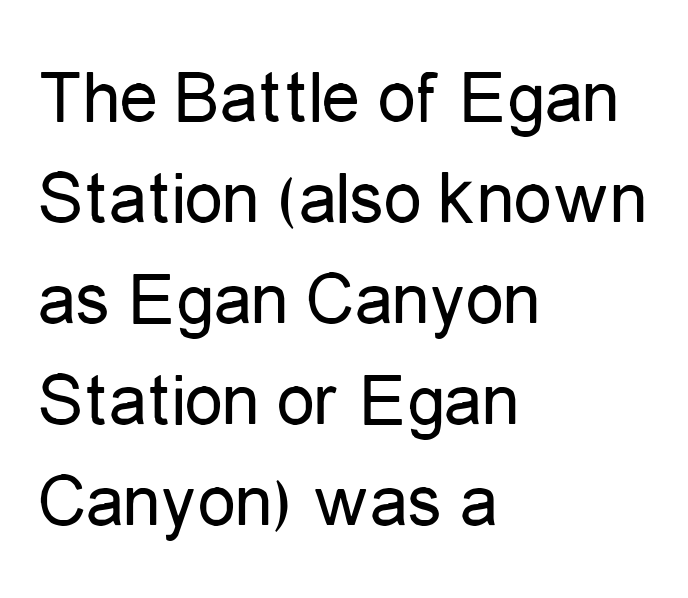
{"serif": "no", "italic": "no", "bold": "no", "weight": "regular", "width": "condensed", "stroke_contrast": "low", "x_height": "medium", "monospaced": "no", "underline": "no", "align": "left", "line_spacing": "normal", "line_spacing_ratio": 1.33, "letter_spacing": "normal", "letter_spacing_em": 0.0, "glyph_px": 76}
